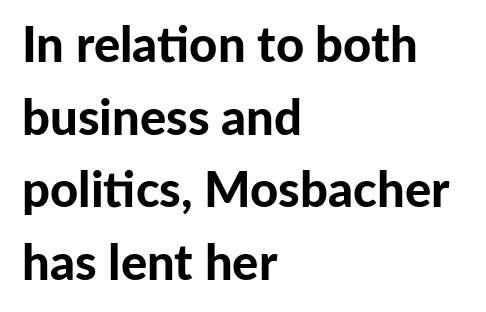
The image shows 49 px bold sans-serif type, upright; set left-aligned, normal line spacing (1.48x), normal letter spacing, not underlined; low stroke contrast and a medium x-height.
